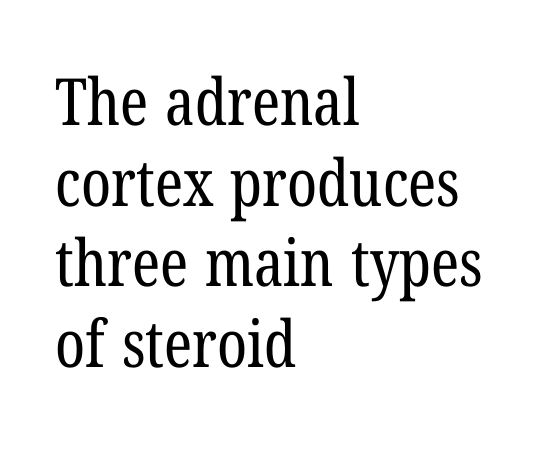
The image shows 65 px regular-weight, condensed serif type; set left-aligned, line spacing 1.24x, normal letter spacing, not underlined; low stroke contrast and a medium x-height.
